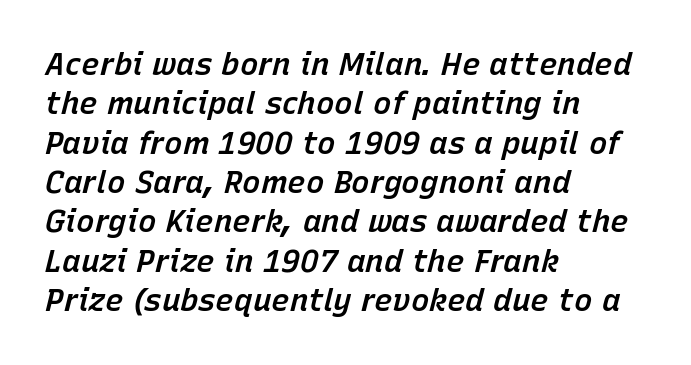
The image shows 31 px semibold type, italic (leaning right); set left-aligned, normal line spacing (1.27x), normal letter spacing, not underlined; low stroke contrast and a medium x-height.
